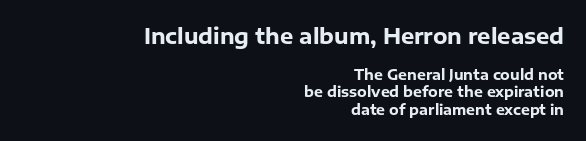
The image shows 21 px bold type, upright; set right-aligned, line spacing 1.24x, normal letter spacing, not underlined; the first (top) block is 1.5x larger.
